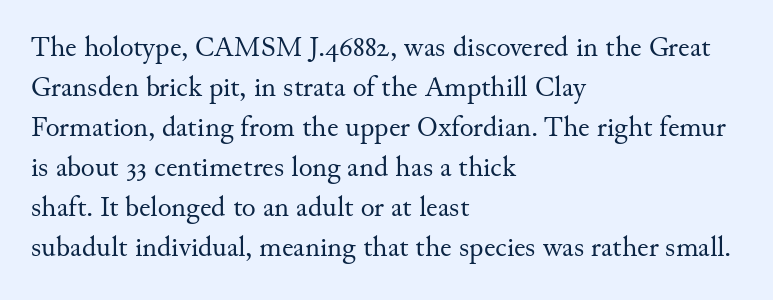
The image shows 29 px regular-weight serif type, upright; set left-aligned, normal line spacing (1.38x), normal letter spacing, not underlined; medium stroke contrast and a small x-height.
